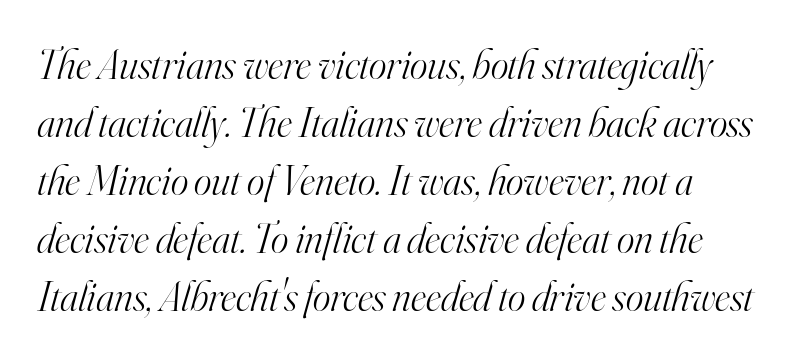
The image shows 42 px light serif type, italic (leaning right); set normal line spacing (1.38x), normal letter spacing, not underlined; high stroke contrast and a small x-height.
